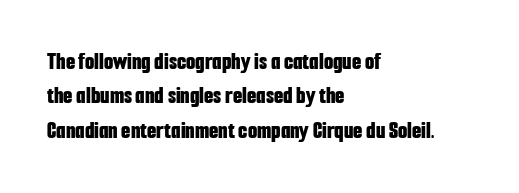
{"italic": "no", "bold": "yes", "underline": "no", "align": "left", "line_spacing": "normal", "line_spacing_ratio": 1.43, "letter_spacing": "normal", "letter_spacing_em": 0.0, "glyph_px": 24}
